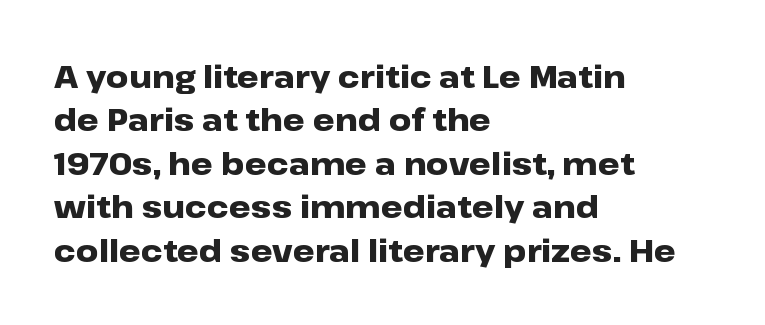
Q: Is the text bold? A: Yes.
Q: Is the text italic (slanted)? A: No, it is upright.
Q: Is the typeface a serif or a sans-serif typeface? A: Sans-serif.
Q: Is the text underlined? A: No.
Q: How is the paragraph aligned? A: Left-aligned.
Q: Is the spacing between letters normal or unusually wide? A: Normal.
Q: Is the spacing between lines tight, normal or loose? A: Normal.
Q: Width (condensed, normal, or wide)? A: Wide.
Q: Stroke contrast? A: Low.
Q: x-height? A: Medium.
Q: Monospaced? A: No.
